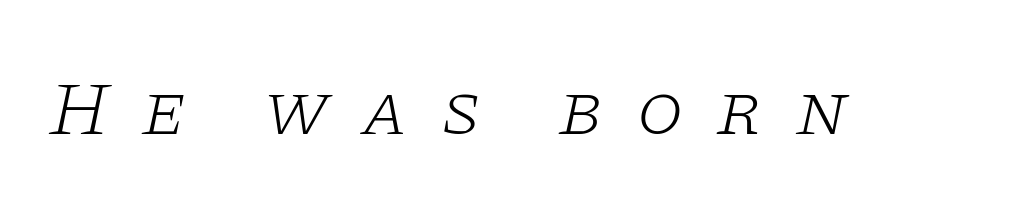
Q: Is the text bold? A: No.
Q: Is the text italic (slanted)? A: Yes, it leans right by about 11 degrees.
Q: Is the typeface a serif or a sans-serif typeface? A: Serif.
Q: Is the text underlined? A: No.
Q: Is the spacing between letters normal or unusually wide? A: Unusually wide.
Q: Width (condensed, normal, or wide)? A: Wide.
Q: Stroke contrast? A: Low.
Q: x-height? A: Large.
Q: Monospaced? A: No.
